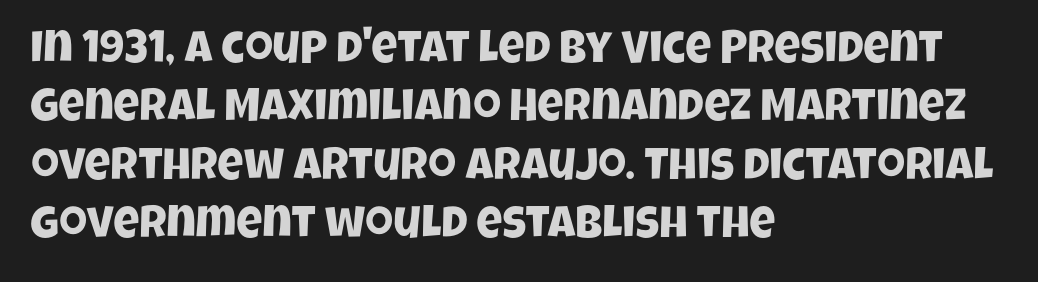
The image shows 45 px condensed sans-serif type; set left-aligned, normal line spacing (1.3x), normal letter spacing, not underlined; low stroke contrast and a large x-height.
